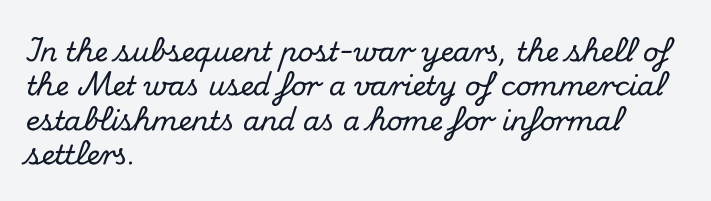
{"underline": "no", "align": "left", "line_spacing": "normal", "line_spacing_ratio": 1.27, "letter_spacing": "normal", "letter_spacing_em": 0.0, "glyph_px": 27}
